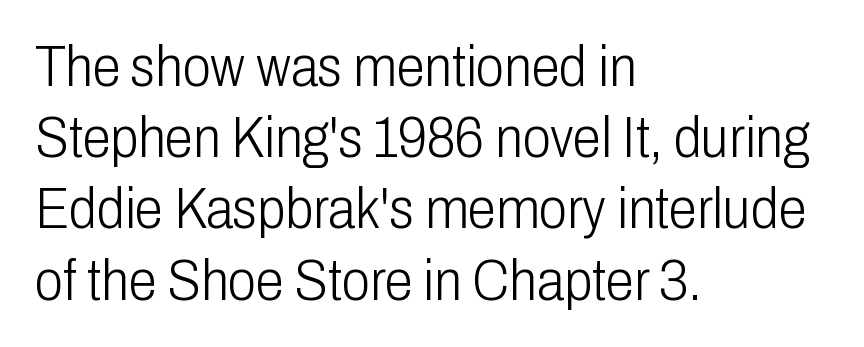
Italic? Not at all — the glyphs are vertical. This rendering uses left alignment, leaving the right contour irregular. Weight: in the light-to-regular range. The passage shown is typed in a proportional face where columns would drift. Just letters on the line, the space beneath them empty.
